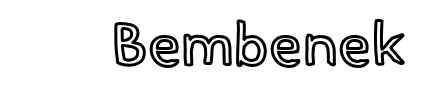
The image shows 60 px text type, upright; set normal letter spacing, not underlined; a small x-height.
